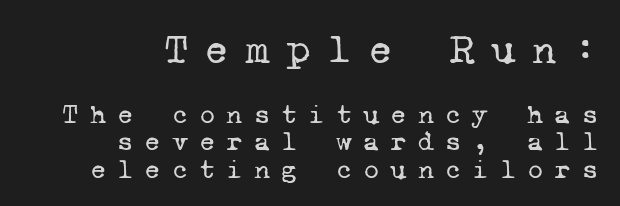
{"serif": "yes", "bold": "no", "weight": "regular", "width": "normal", "stroke_contrast": "low", "x_height": "medium", "monospaced": "yes", "underline": "no", "align": "right", "line_spacing": "tight", "line_spacing_ratio": 0.97, "letter_spacing": "wide", "letter_spacing_em": 0.39, "larger_block": "first", "size_ratio": 1.5, "glyph_px": 42}
